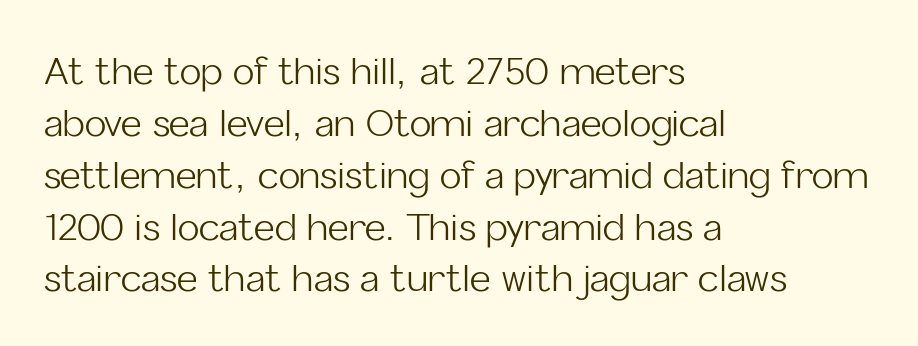
The image shows 36 px light sans-serif type, upright; set left-aligned, normal line spacing (1.44x), normal letter spacing, not underlined; low stroke contrast and a medium x-height.
